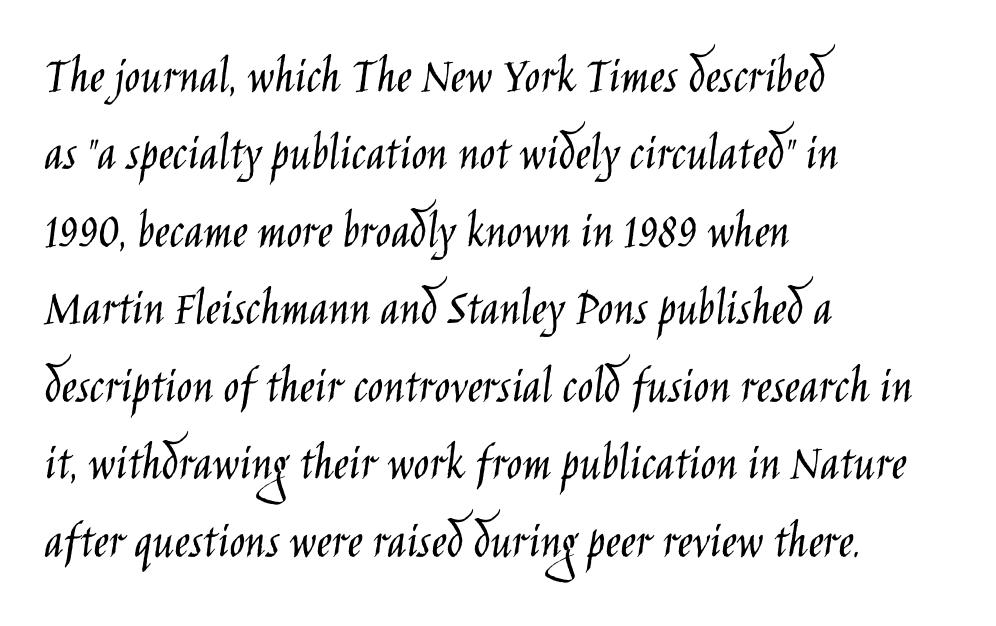
Q: Is the text bold? A: No.
Q: Is the text italic (slanted)? A: Yes.
Q: Is the typeface a serif or a sans-serif typeface? A: Sans-serif.
Q: Is the text underlined? A: No.
Q: How is the paragraph aligned? A: Left-aligned.
Q: Is the spacing between letters normal or unusually wide? A: Normal.
Q: Is the spacing between lines tight, normal or loose? A: Normal.
Q: Width (condensed, normal, or wide)? A: Condensed.
Q: Stroke contrast? A: Low.
Q: x-height? A: Large.
Q: Monospaced? A: No.
